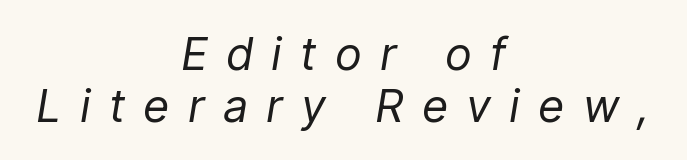
Weight class: somewhere from thin through regular. Teacher's note: observe the equal gaps on both sides — that is centered alignment. Bare-footed words on every line. Every character sits at an angle, as italics do. Compared with typical body copy, the letter spacing here is much looser. The letters advance in unequal steps, a hallmark of proportional type.
